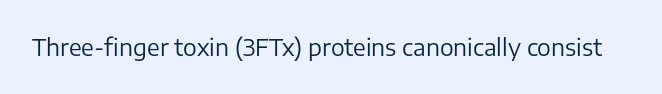
{"italic": "no", "bold": "no", "underline": "no", "letter_spacing": "normal", "letter_spacing_em": 0.0, "glyph_px": 23}
